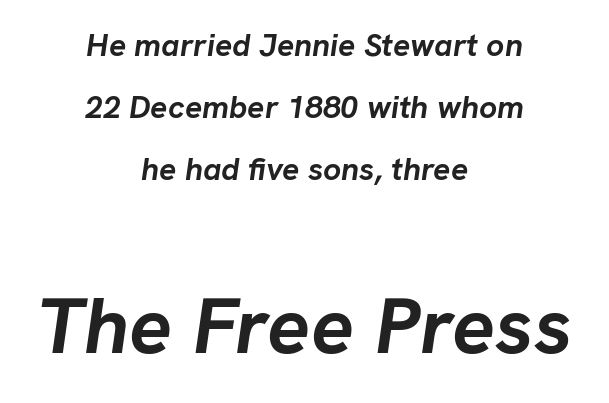
A dark, heavy texture on the line: the type is bold. Neither beginnings nor endings align; midpoints do. Character size in the trailing block exceeds that of the leading block. Posture: slanted.
